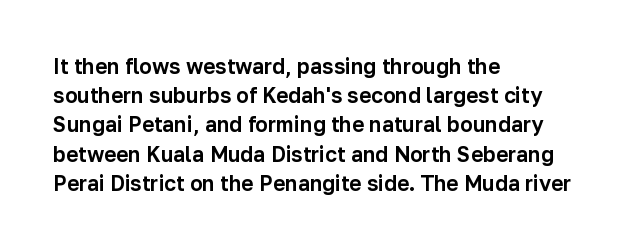
Each word holds together tightly as a unit, with standard inter-letter gaps. Left-aligned paragraph, ragged on the right. The vertical gap from one line to the next is medium. Nope, not italic — everything's standing straight. Check the space under the baseline: it is left empty.
